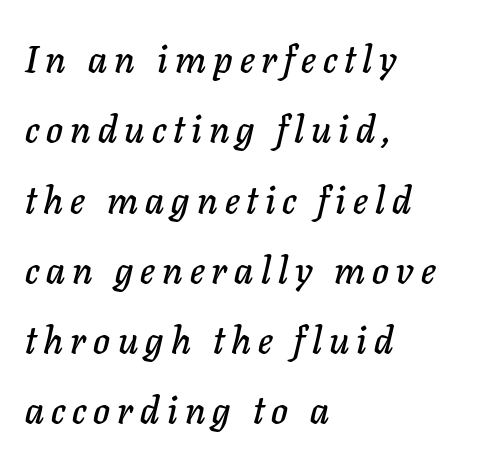
Q: Is the text italic (slanted)? A: Yes, it leans right by about 11 degrees.
Q: Is the text underlined? A: No.
Q: How is the paragraph aligned? A: Left-aligned.
Q: Width (condensed, normal, or wide)? A: Normal.
Q: Stroke contrast? A: Low.
Q: x-height? A: Medium.
Q: Monospaced? A: No.
